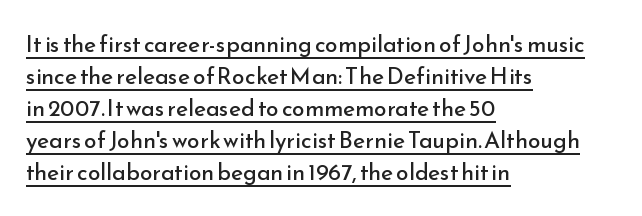
Letters have the restrained weight of plain body copy at most. A typesetter would call this zero additional tracking. Emphasis is given by a line drawn under the lettering. The passage is arranged the way most books set body copy — flush left.
